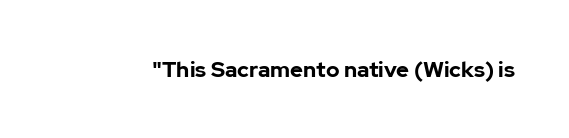
Short note: letters normally spaced. Words float on clear page, feet unadorned. The letters stand upright; this is a roman face. Heavy, bold letterforms.
